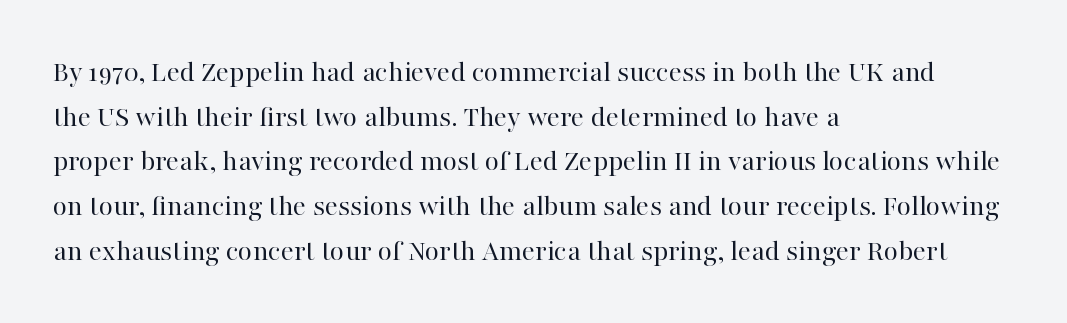
{"serif": "yes", "italic": "no", "bold": "no", "weight": "regular", "width": "normal", "stroke_contrast": "high", "x_height": "medium", "monospaced": "no", "underline": "no", "align": "left", "line_spacing": "normal", "line_spacing_ratio": 1.44, "letter_spacing": "normal", "letter_spacing_em": 0.0, "glyph_px": 31}
